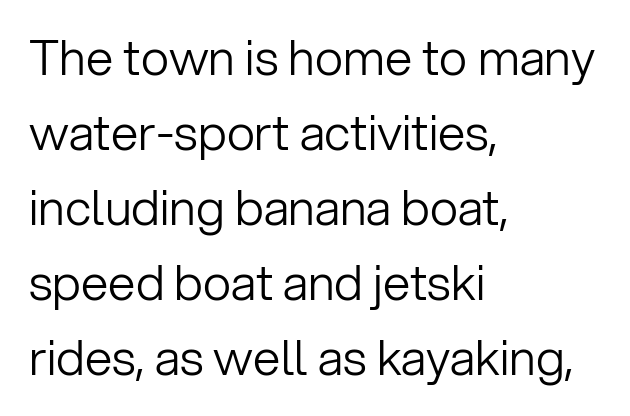
The vertical gap from one line to the next is medium. Descenders hang freely into open space. Every row of glyphs begins at an identical x-position on the left. Students, note that the glyphs here touch the page at normal intervals. Think of a printed novel: that variable character pitch is what you see here. This is the regular roman posture of the typeface.
